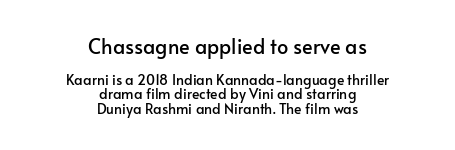
The image shows 20 px text type, upright; set centered, tight line spacing (1.04x), normal letter spacing, not underlined; the first (top) block is 1.43x larger.
